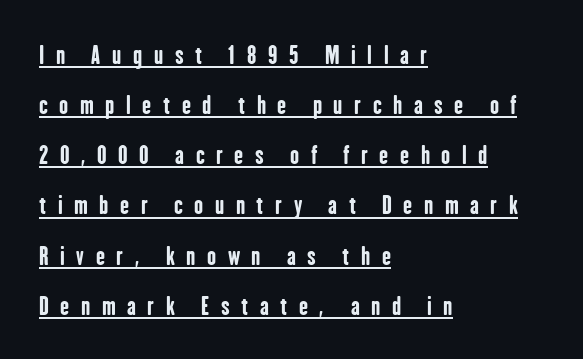
Each line of the rendering has a horizontal stroke beneath the glyphs. Visually the block forms a straight wall on the left and a jagged coastline on the right. Posture: upright roman. A full-strength bold gives these letters their thick strokes.
